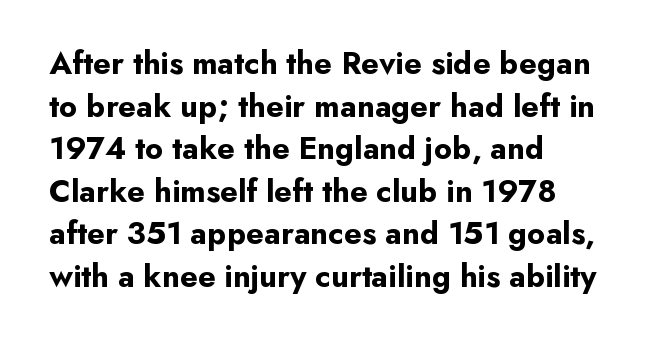
The image shows 32 px bold sans-serif type, upright; set left-aligned, normal line spacing (1.33x), normal letter spacing, not underlined; low stroke contrast and a small x-height.
